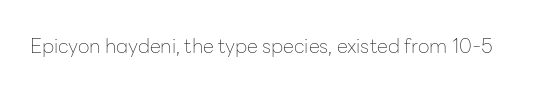
The image shows 20 px text type, upright; set normal letter spacing, not underlined.
